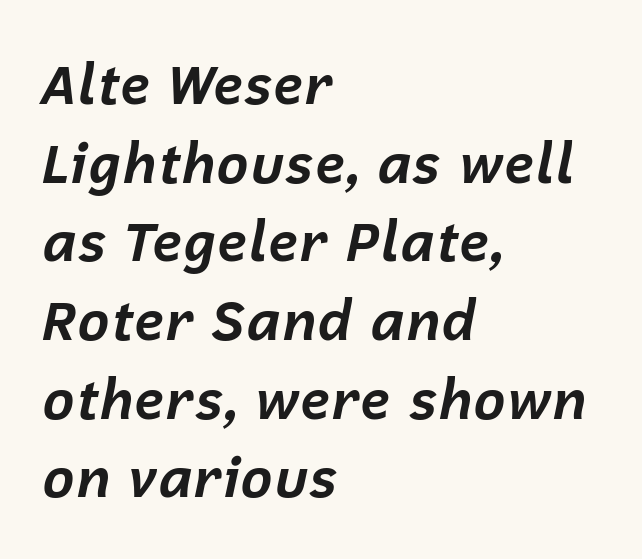
The passage shown is emphatically bold. The space beneath each line is pristine and unruled. Honestly, the letter spacing is just normal — you wouldn't notice it. Character widths vary here, with narrow letters taking less room than wide ones.
